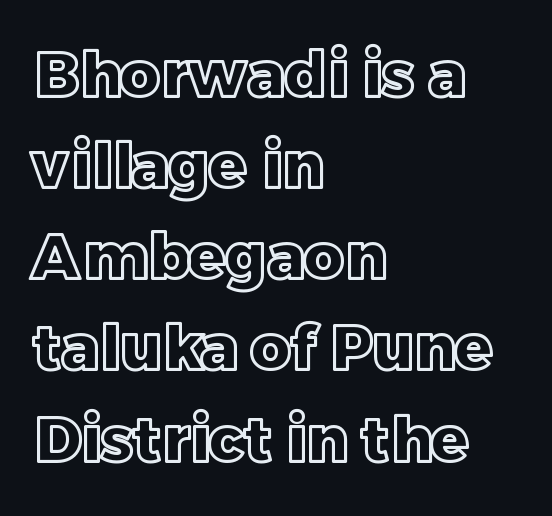
The image shows 62 px text type, upright; set left-aligned, normal line spacing (1.47x), normal letter spacing, not underlined; a large x-height.
